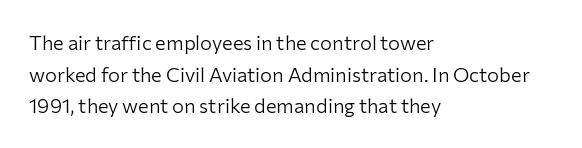
The image shows 20 px text type, upright; set left-aligned, normal line spacing (1.58x), normal letter spacing, not underlined.
